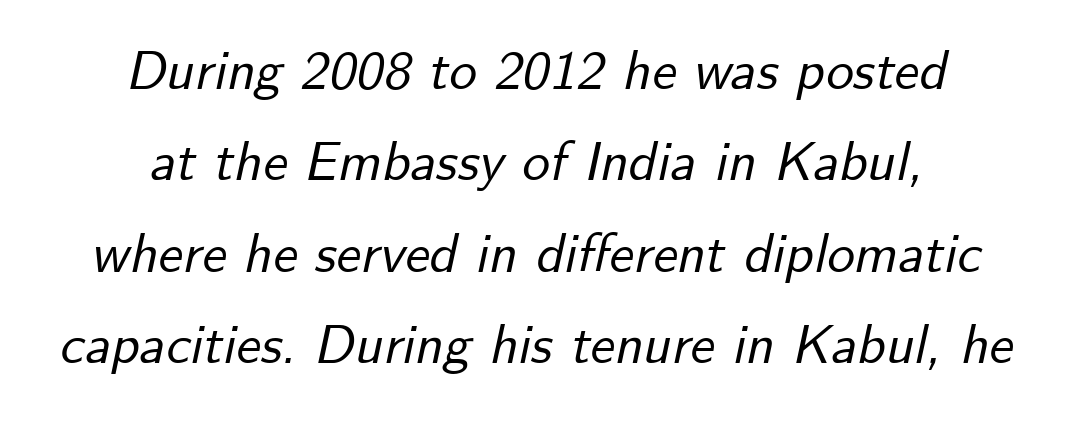
Here the designer chose a conventional face with non-uniform glyph widths. How would I describe the line gaps? Plain and ordinary. What stands out about the letter spacing? Nothing — it is the standard amount. Descenders are the only things crossing below the line. When letters slant like this, we call the style italic. The setting favours the middle, as headings and verse often do.
